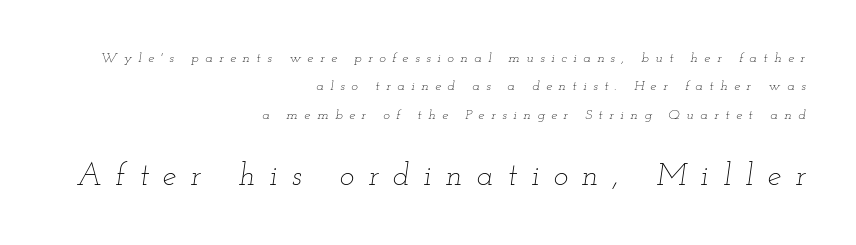
The image shows 31 px thin, wide type, italic (leaning right); set right-aligned, loose line spacing (2.03x), unusually wide letter spacing (+0.46 em), not underlined; the second (bottom) block is 2.21x larger; low stroke contrast and a small x-height.
